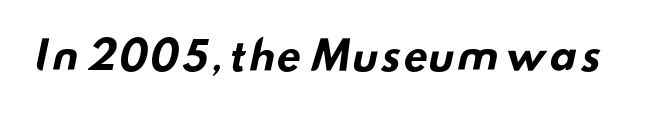
Q: Is the text bold? A: Yes.
Q: Is the typeface a serif or a sans-serif typeface? A: Sans-serif.
Q: Is the text underlined? A: No.
Q: Is the spacing between letters normal or unusually wide? A: Normal.
Q: Width (condensed, normal, or wide)? A: Wide.
Q: Stroke contrast? A: Low.
Q: x-height? A: Small.
Q: Monospaced? A: No.
